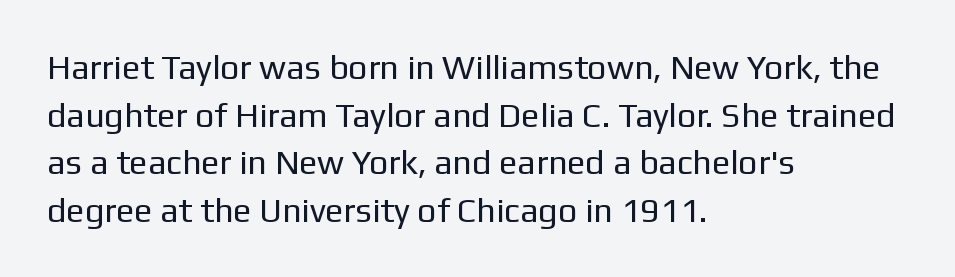
Check the space under the baseline: it is left empty. Weight: not bold — regular or lighter. Proportional: the letters do not fall into vertical columns. If you drew a line through each stem, it would be perfectly vertical. The letters sit at their default tracking, neither squeezed nor spread. Summary of vertical rhythm: regular, with standard interline spacing.
